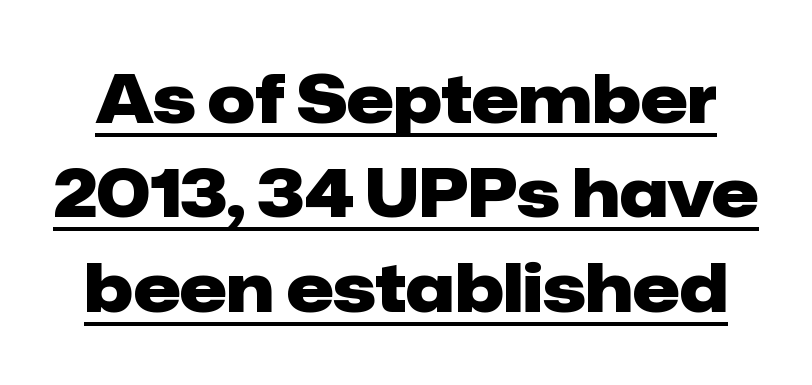
Nothing unusual about the tracking: characters are spaced as the font intends. Rows of type keep a routine distance in the vertical direction. These lines were composed using upright roman letters. The rendered words wear a rule along their underside.
